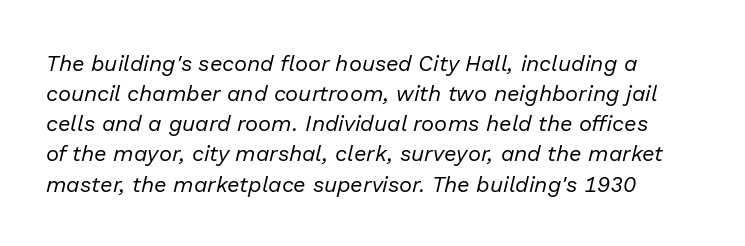
The image shows 22 px text type, italic (leaning right); set normal line spacing (1.37x), normal letter spacing, not underlined.
